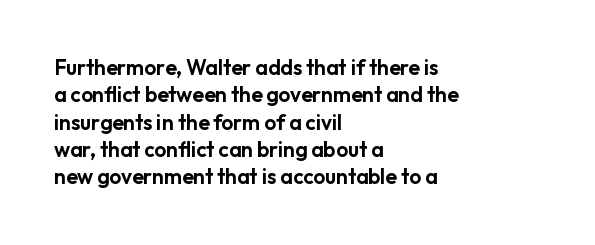
{"italic": "no", "underline": "no", "align": "left", "line_spacing": "normal", "line_spacing_ratio": 1.3, "letter_spacing": "normal", "letter_spacing_em": 0.0, "glyph_px": 21}
